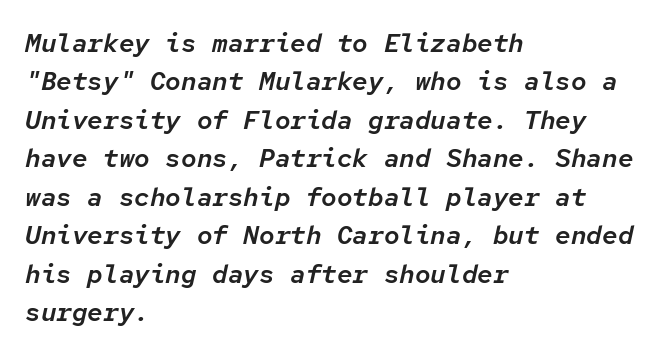
The rendering applies a slant to the glyphs. Caption: multi-line text, flush left, ragged right. No word sits above an underline. Compared with typical body copy, the letter spacing here is the same.
